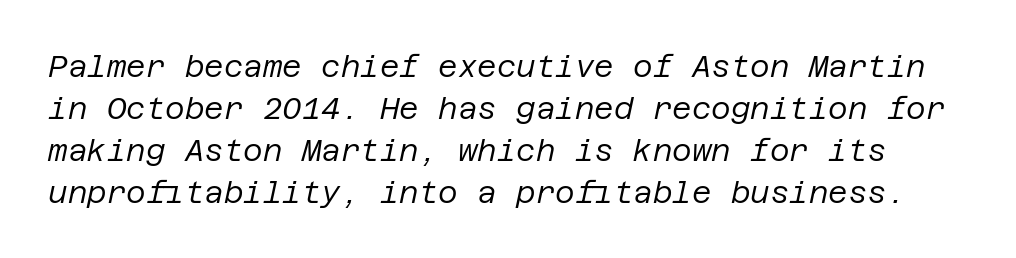
Q: Is the text bold? A: No.
Q: Is the text italic (slanted)? A: Yes, it leans right by about 12 degrees.
Q: Is the text underlined? A: No.
Q: Is the spacing between letters normal or unusually wide? A: Normal.
Q: Is the spacing between lines tight, normal or loose? A: Normal.
Q: Width (condensed, normal, or wide)? A: Normal.
Q: Stroke contrast? A: Low.
Q: x-height? A: Large.
